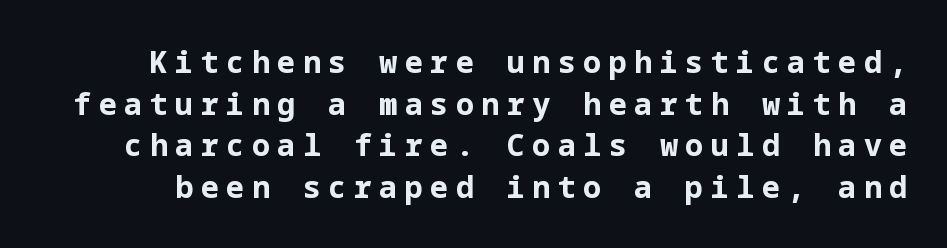
The foot of each line stays bare and open. Letter spacing: wide. The text was rendered using a sans face with plain stroke endings. Summary of vertical rhythm: regular, with standard interline spacing.
